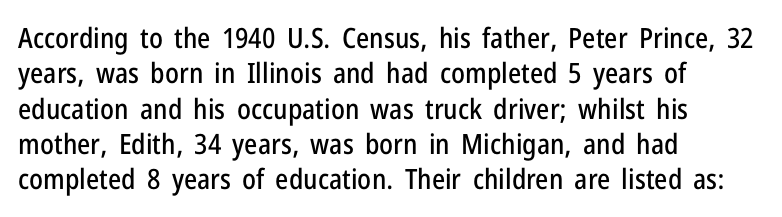
The image shows 28 px condensed sans-serif type, upright; set left-aligned, normal line spacing (1.26x), normal letter spacing, not underlined; low stroke contrast and a medium x-height.
